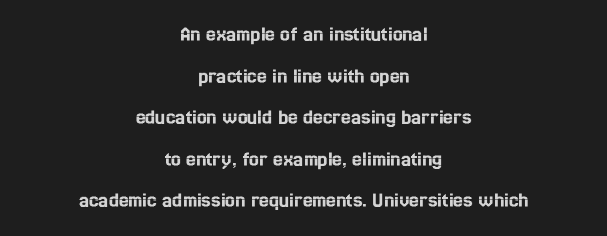
The image shows 22 px text type, upright; set centered, line spacing 1.89x, normal letter spacing, not underlined.
